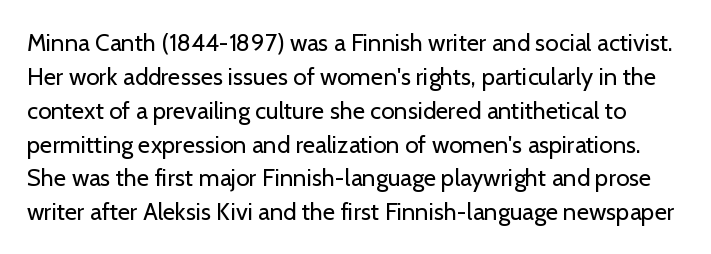
Words float on clear page, feet unadorned. This reads as an unemphasized weight, regular at the heaviest. Successive baselines arrive at the customary interval. Tall strokes in this sample are plumb rather than angled. What stands out about the letter spacing? Nothing — it is the standard amount.
